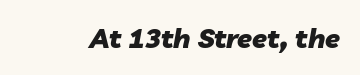
{"italic": "yes", "lean": "right", "slant_degrees": 10, "bold": "yes", "underline": "no", "letter_spacing": "normal", "letter_spacing_em": 0.0, "glyph_px": 27}
